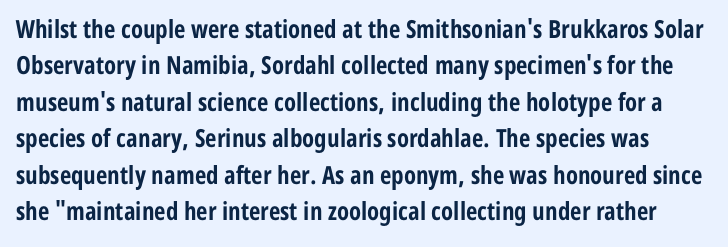
Each word holds together tightly as a unit, with standard inter-letter gaps. Quick note: underline off. Ordinary non-slanted type is in use. Look at the stroke-to-counter ratio: heavy, a bold.
